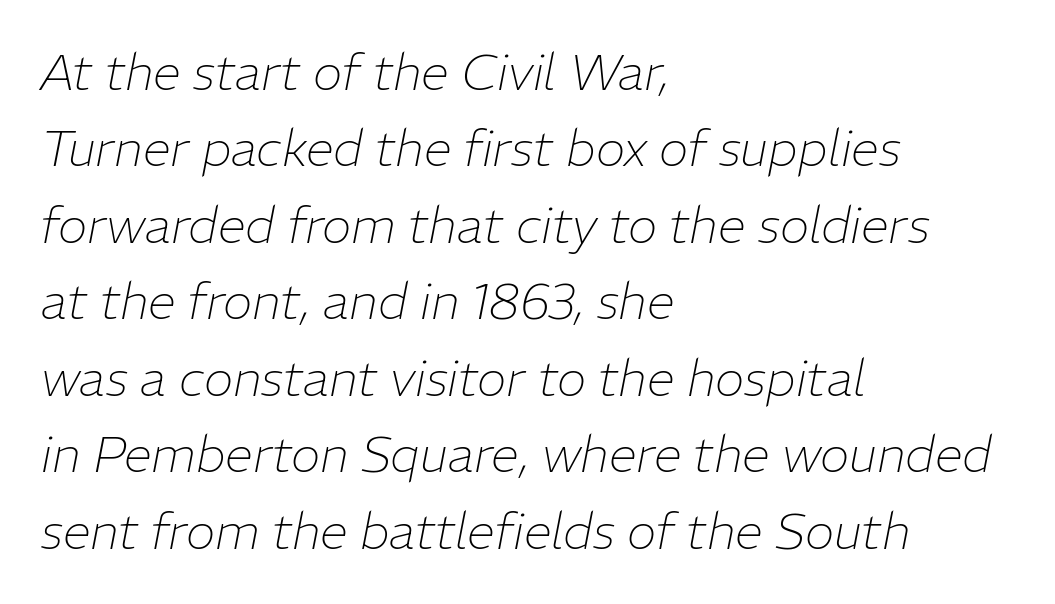
The image shows 50 px thin type, italic (leaning right); set left-aligned, normal line spacing (1.53x), normal letter spacing, not underlined; low stroke contrast and a medium x-height.
